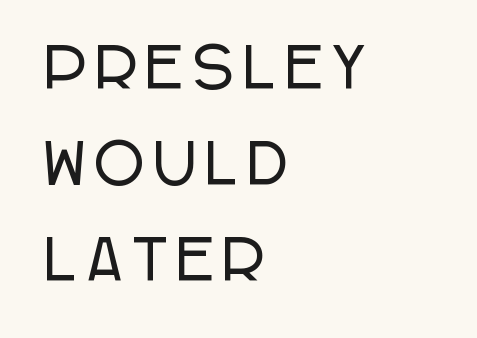
The image shows 54 px condensed sans-serif type, upright; set left-aligned, line spacing 1.78x, not underlined; low stroke contrast and a large x-height.
